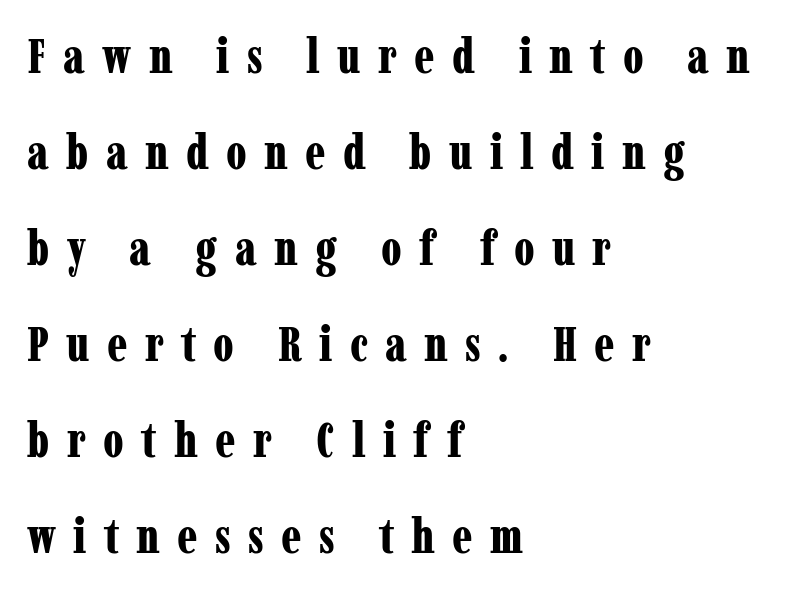
Between one letter and the next there's a generous, obvious gap. A student would call this left alignment; a typographer would say flush left, rag right. Lines of text with bare space underneath. Character widths vary here, with narrow letters taking less room than wide ones. One glance says open: line gaps are wider than usual.
